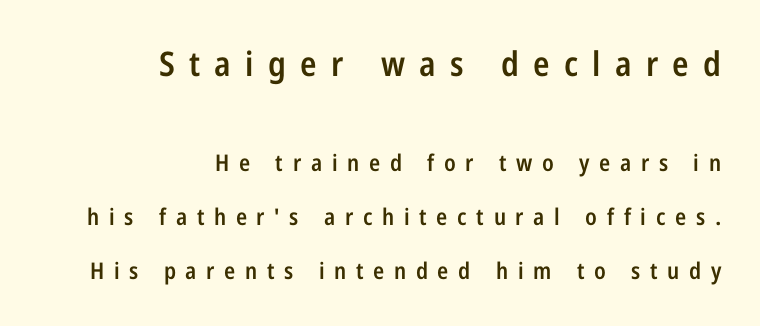
Is the block centered? No — it sits flush against the right margin. Students, note that the glyphs here are deliberately spaced far apart. Baseline-to-baseline distance is far greater than the letter height. Look at the bottom of the vertical strokes: they stop flat, with no serifs.
